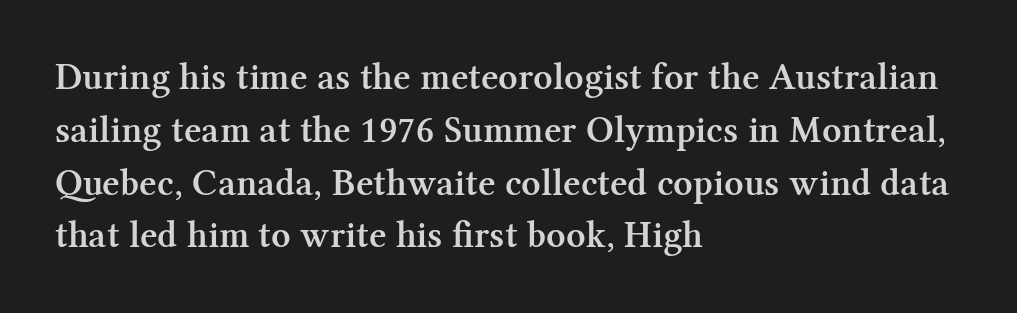
Q: Is the text bold? A: Semi-bold.
Q: Is the text italic (slanted)? A: No, it is upright.
Q: Is the typeface a serif or a sans-serif typeface? A: Serif.
Q: Is the text underlined? A: No.
Q: How is the paragraph aligned? A: Left-aligned.
Q: Is the spacing between letters normal or unusually wide? A: Normal.
Q: Is the spacing between lines tight, normal or loose? A: Normal.
Q: Width (condensed, normal, or wide)? A: Normal.
Q: Stroke contrast? A: Medium.
Q: x-height? A: Medium.
Q: Monospaced? A: No.
